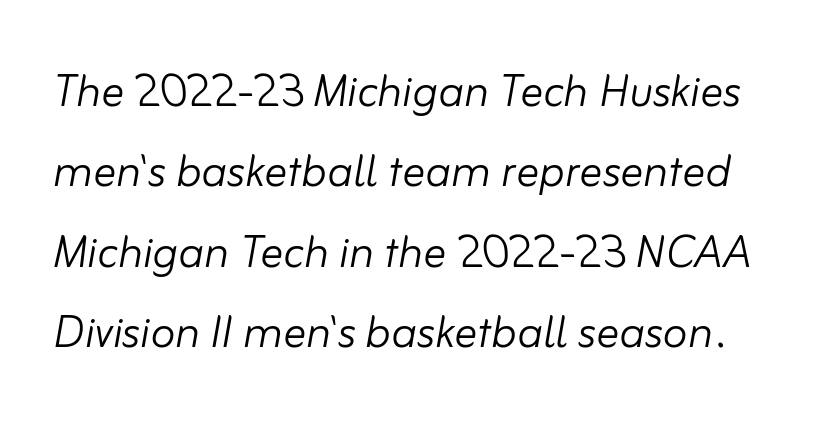
Lines of text with bare space underneath. Stroke thickness stays within the range of a standard reading face or lighter. The letters are slanted; this is an italic face. The rendering uses natural spacing where letterforms have individual widths. Reading down the column, the eye jumps a familiar distance to each next line. Look at the tracking — it's just the regular setting, nothing added.
